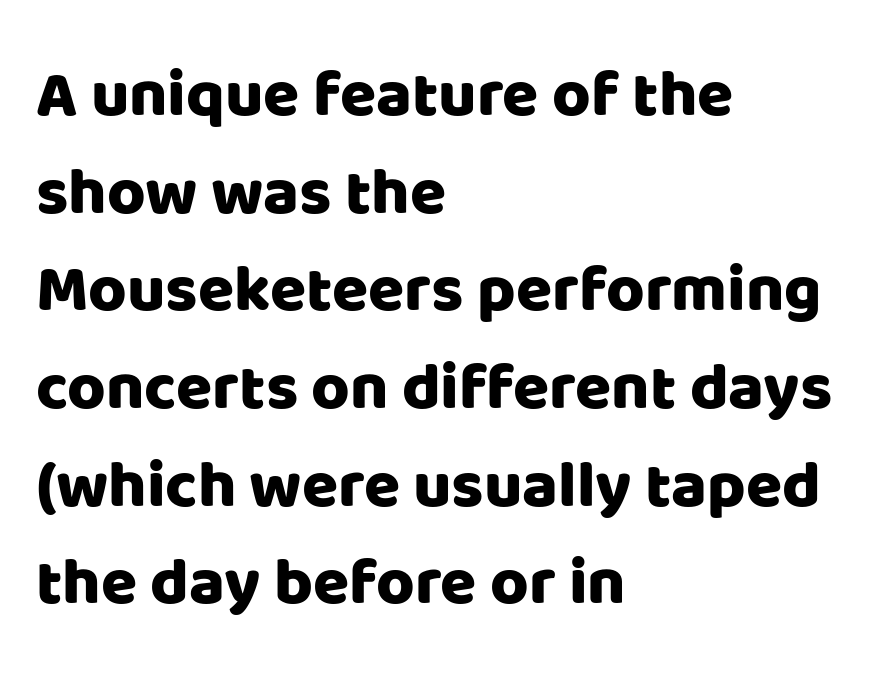
{"serif": "no", "italic": "no", "width": "normal", "stroke_contrast": "low", "x_height": "large", "monospaced": "no", "underline": "no", "align": "left", "line_spacing": "normal", "line_spacing_ratio": 1.48, "letter_spacing": "normal", "letter_spacing_em": 0.0, "glyph_px": 66}
